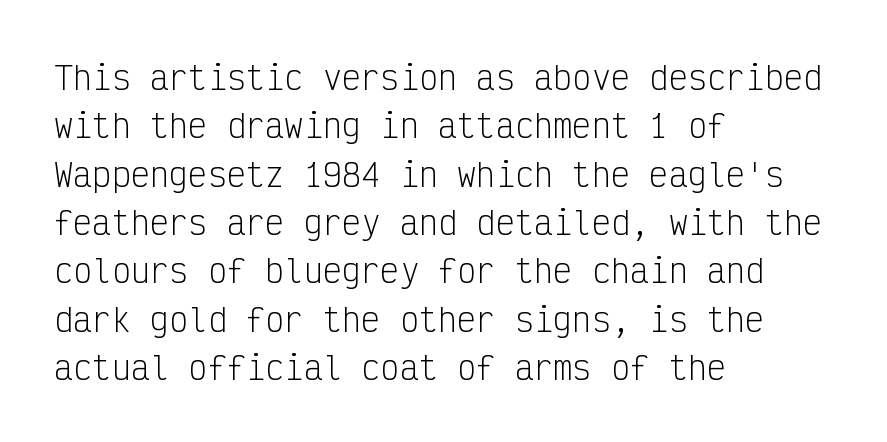
Q: Is the text bold? A: No.
Q: Is the text italic (slanted)? A: No, it is upright.
Q: Is the typeface a serif or a sans-serif typeface? A: Sans-serif.
Q: Is the text underlined? A: No.
Q: How is the paragraph aligned? A: Left-aligned.
Q: Is the spacing between letters normal or unusually wide? A: Normal.
Q: Is the spacing between lines tight, normal or loose? A: Normal.
Q: Width (condensed, normal, or wide)? A: Condensed.
Q: Stroke contrast? A: Low.
Q: x-height? A: Medium.
Q: Monospaced? A: Yes.
